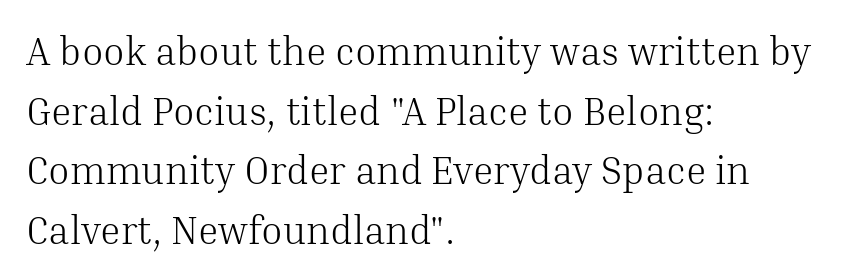
The image shows 39 px light serif type, upright; set left-aligned, normal line spacing (1.53x), normal letter spacing, not underlined; medium stroke contrast and a medium x-height.
